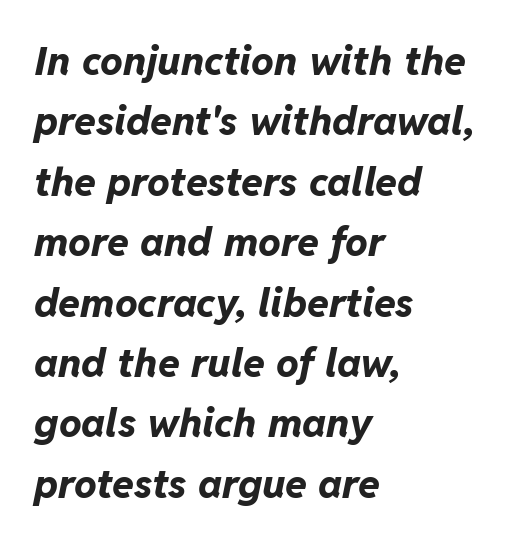
Q: Is the text bold? A: Yes.
Q: Is the text italic (slanted)? A: Yes, it leans right by about 11 degrees.
Q: Is the text underlined? A: No.
Q: How is the paragraph aligned? A: Left-aligned.
Q: Is the spacing between letters normal or unusually wide? A: Normal.
Q: Is the spacing between lines tight, normal or loose? A: Normal.
Q: Width (condensed, normal, or wide)? A: Normal.
Q: Stroke contrast? A: Low.
Q: x-height? A: Medium.
Q: Monospaced? A: No.
